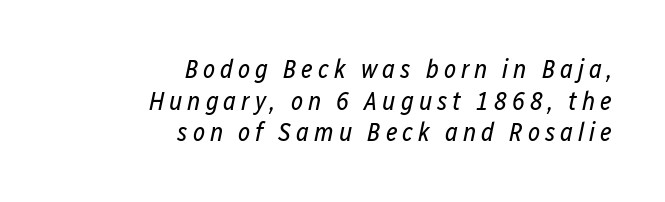
{"italic": "yes", "lean": "right", "slant_degrees": 12, "bold": "no", "underline": "no", "align": "right", "line_spacing_ratio": 1.22, "glyph_px": 26}
